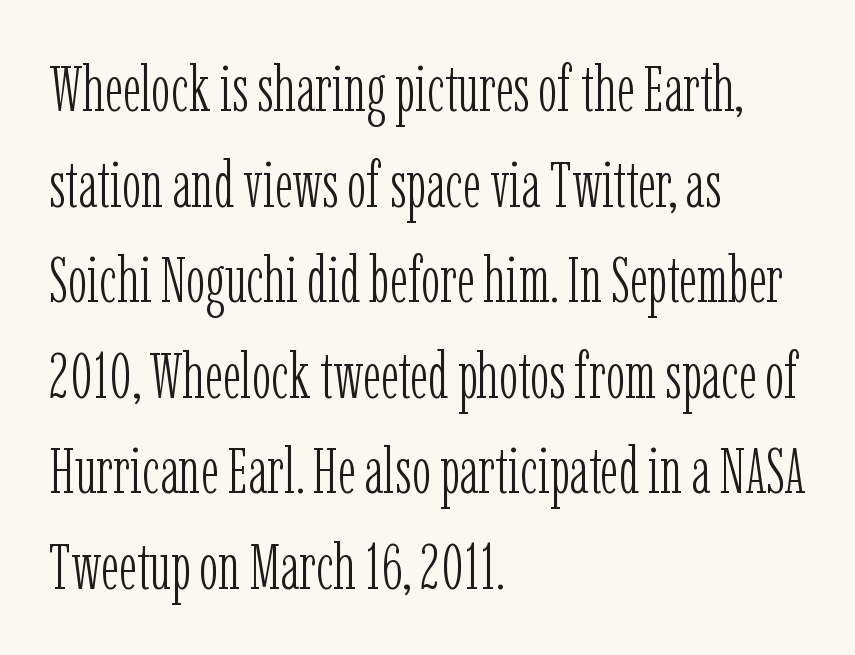
Unbolded letterforms with no extra heft. Quick note: not italic, upright. Short and long lines alike share a common starting point at left. Look at the tracking — it's just the regular setting, nothing added. Note the varied advance widths — an 'i' is clearly narrower than an 'm'.
